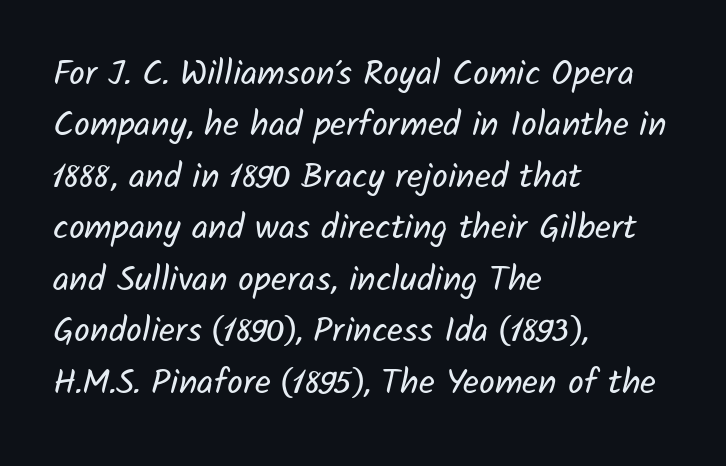
The image shows 35 px regular-weight sans-serif type; set left-aligned, normal line spacing (1.47x), normal letter spacing, not underlined; low stroke contrast and a medium x-height.
